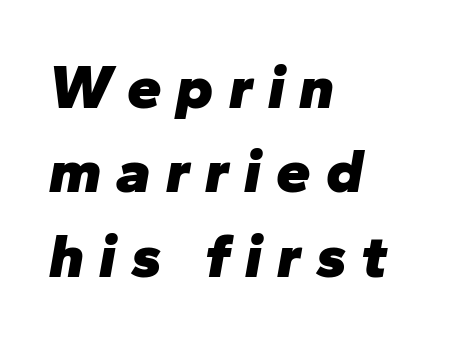
Q: Is the text bold? A: Yes.
Q: Is the text italic (slanted)? A: Yes, it leans right by about 10 degrees.
Q: Is the text underlined? A: No.
Q: How is the paragraph aligned? A: Left-aligned.
Q: Is the spacing between letters normal or unusually wide? A: Unusually wide.
Q: Is the spacing between lines tight, normal or loose? A: Normal.
Q: Width (condensed, normal, or wide)? A: Normal.
Q: Stroke contrast? A: Low.
Q: x-height? A: Medium.
Q: Monospaced? A: No.
